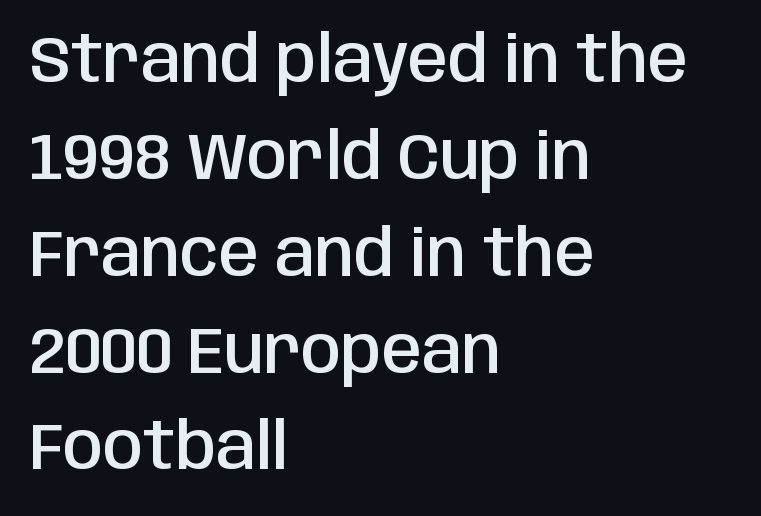
The image shows 65 px semibold, condensed sans-serif type, upright; set left-aligned, normal line spacing (1.49x), normal letter spacing, not underlined; low stroke contrast and a large x-height.
